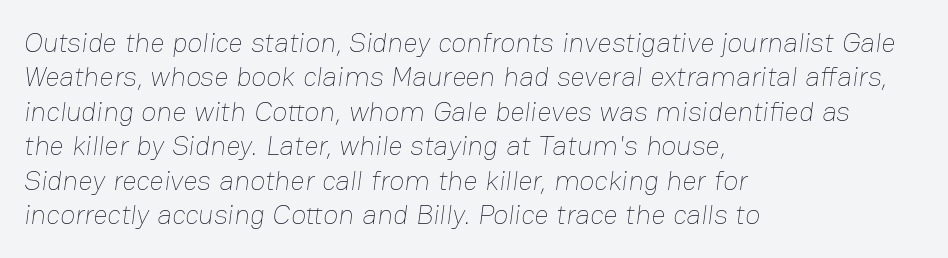
Notice how the passage keeps a crisp vertical edge on the left only. Think of a printed novel: that variable character pitch is what you see here. In terms of letterspacing, this is plain default setting. The font sits on the lighter half of the weight spectrum, regular included. Lines of text with bare space underneath.
